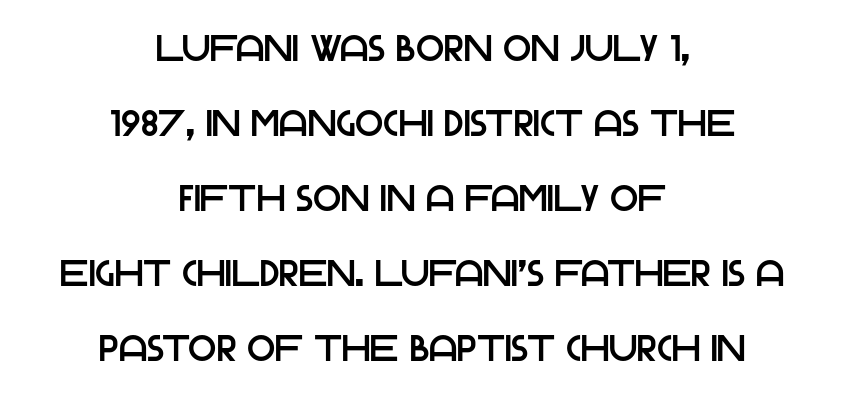
{"serif": "no", "italic": "no", "width": "normal", "stroke_contrast": "low", "x_height": "large", "monospaced": "no", "underline": "no", "align": "center", "line_spacing": "loose", "line_spacing_ratio": 2.03, "letter_spacing": "normal", "letter_spacing_em": 0.0, "glyph_px": 37}
